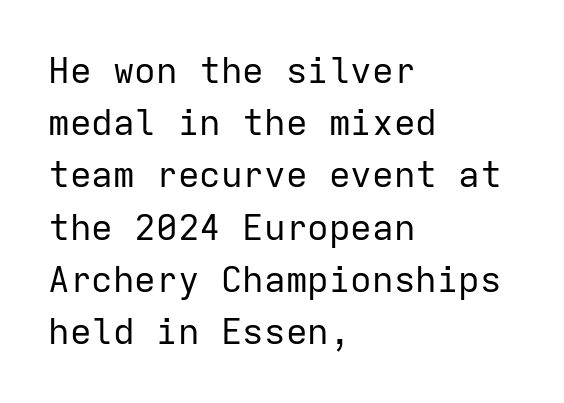
The image shows 36 px regular-weight sans-serif type, upright, monospaced; set left-aligned, normal line spacing (1.45x), normal letter spacing, not underlined; low stroke contrast and a medium x-height.
